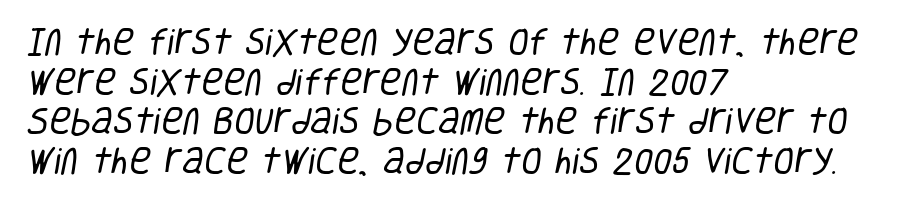
This sample is left-justified, so line endings fall wherever the words run out. In terms of letterspacing, this is plain default setting. Is there much room between lines? A standard amount, neither cramped nor airy. Here the designer chose a conventional face with non-uniform glyph widths. Underlining? Definitely not there. Caption: face not bold, strokes unweighted.
